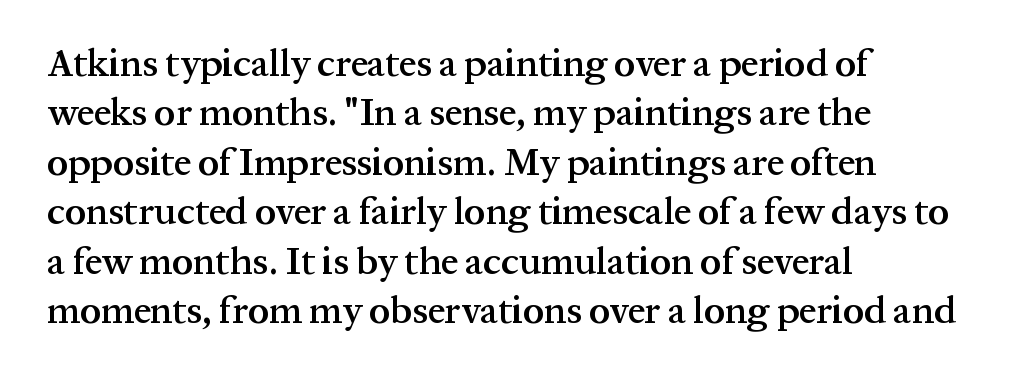
{"serif": "yes", "italic": "no", "bold": "semi", "weight": "semibold", "width": "normal", "stroke_contrast": "medium", "x_height": "medium", "monospaced": "no", "underline": "no", "align": "left", "line_spacing": "normal", "line_spacing_ratio": 1.3, "letter_spacing": "normal", "letter_spacing_em": 0.0, "glyph_px": 38}
